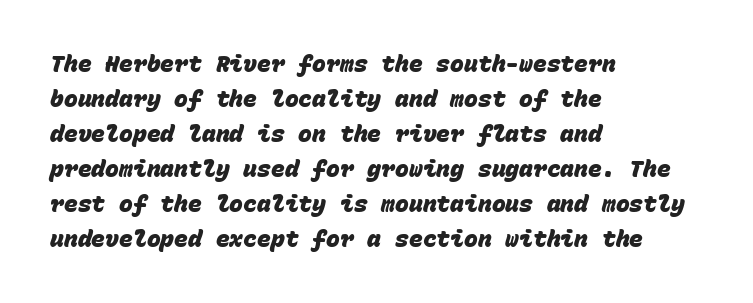
Q: Is the text bold? A: Yes.
Q: Is the text underlined? A: No.
Q: How is the paragraph aligned? A: Left-aligned.
Q: Is the spacing between letters normal or unusually wide? A: Normal.
Q: Is the spacing between lines tight, normal or loose? A: Normal.
